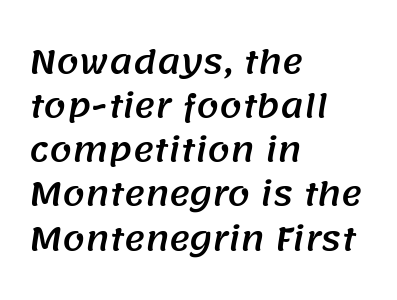
Caption: standard tracking, unaltered. Reading down the column, the eye jumps a familiar distance to each next line. Plain, unruled lines of type. The paragraph has a hard left edge and a soft right edge. Here the designer chose a conventional face with non-uniform glyph widths. Font category for this specimen: sans-serif.
